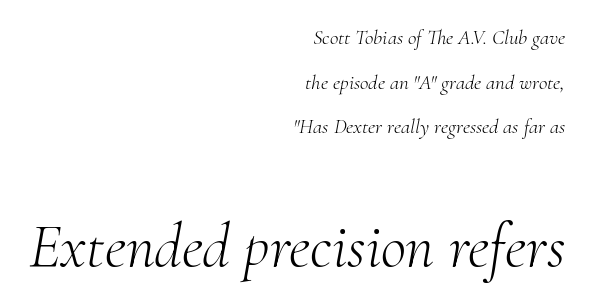
{"serif": "yes", "italic": "yes", "lean": "right", "slant_degrees": 10, "bold": "no", "weight": "light", "width": "normal", "stroke_contrast": "medium", "x_height": "small", "monospaced": "no", "underline": "no", "align": "right", "line_spacing": "loose", "line_spacing_ratio": 2.13, "letter_spacing": "normal", "letter_spacing_em": 0.0, "larger_block": "second", "size_ratio": 2.95, "glyph_px": 62}
